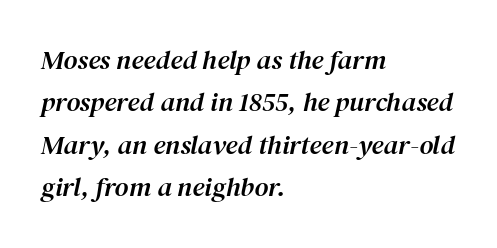
Q: Is the text italic (slanted)? A: Yes, it leans right by about 12 degrees.
Q: Is the text underlined? A: No.
Q: How is the paragraph aligned? A: Left-aligned.
Q: Is the spacing between letters normal or unusually wide? A: Normal.
Q: Is the spacing between lines tight, normal or loose? A: Normal.
